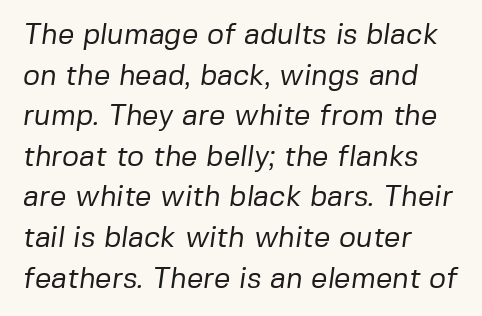
Q: Is the text bold? A: No.
Q: Is the typeface a serif or a sans-serif typeface? A: Sans-serif.
Q: Is the text underlined? A: No.
Q: How is the paragraph aligned? A: Left-aligned.
Q: Is the spacing between letters normal or unusually wide? A: Normal.
Q: Is the spacing between lines tight, normal or loose? A: Normal.
Q: Width (condensed, normal, or wide)? A: Normal.
Q: Stroke contrast? A: Low.
Q: x-height? A: Medium.
Q: Monospaced? A: No.
